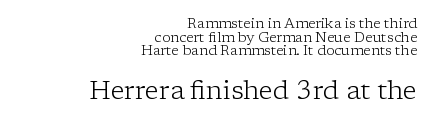
{"italic": "no", "bold": "no", "underline": "no", "align": "right", "line_spacing": "tight", "line_spacing_ratio": 0.97, "letter_spacing": "normal", "letter_spacing_em": 0.0, "larger_block": "second", "size_ratio": 1.86, "glyph_px": 26}
